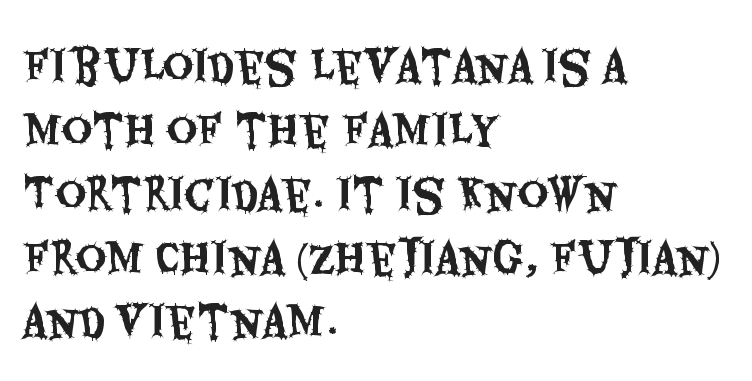
The image shows 42 px condensed sans-serif type, upright; set left-aligned, normal line spacing (1.52x), normal letter spacing, not underlined; medium stroke contrast and a large x-height.
